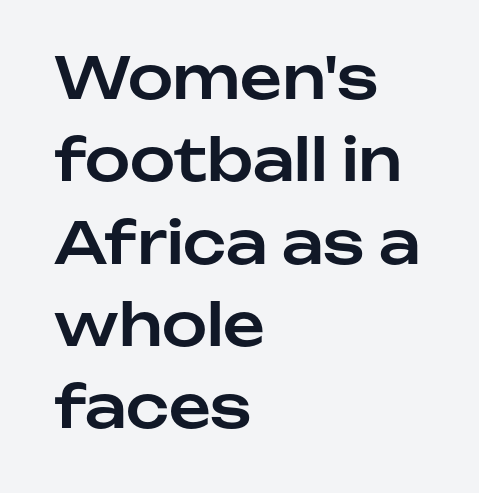
The image shows 58 px sans-serif type, upright; set left-aligned, normal line spacing (1.42x), normal letter spacing, not underlined; low stroke contrast and a medium x-height.
